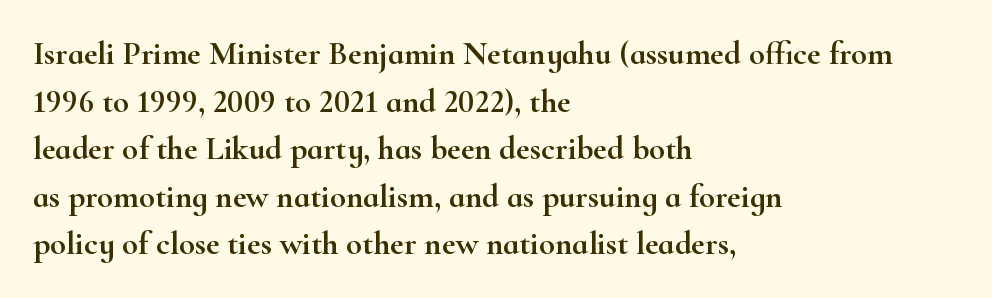
A typesetter would call this proportional, since set widths differ per character. A typesetter would call this zero additional tracking. Beneath every word, the page is bare. Line starts are locked; line ends wander. The leading is moderate, giving the passage an even texture.
